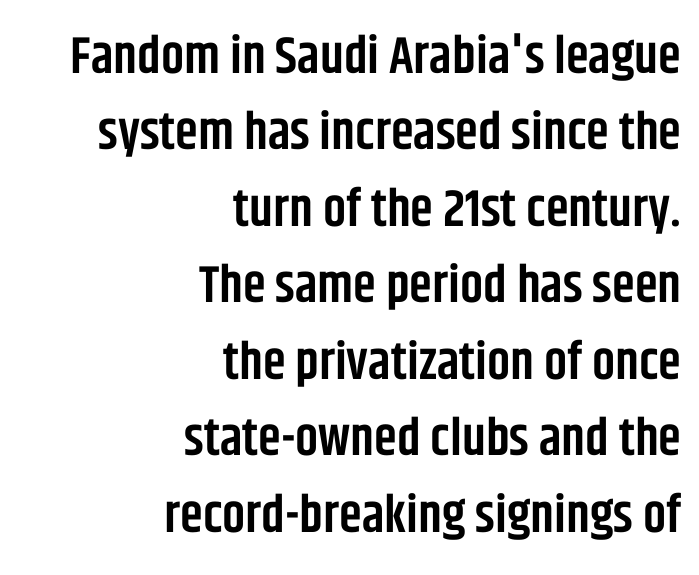
Style check: upright. Nobody drew a line under any word here. The text was rendered using a sans face with plain stroke endings. Reading down the block, your eye finds every line finishing at a fixed right position. Inter-character spacing is left at the font's built-in metrics. Leading: standard.
